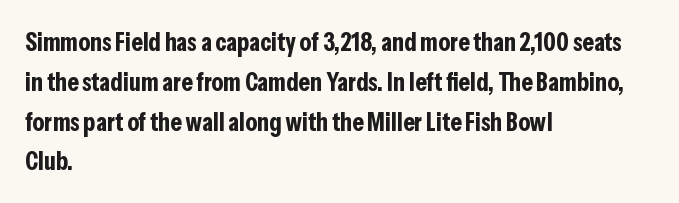
Q: Is the text bold? A: Yes.
Q: Is the text italic (slanted)? A: No, it is upright.
Q: Is the text underlined? A: No.
Q: How is the paragraph aligned? A: Left-aligned.
Q: Is the spacing between letters normal or unusually wide? A: Normal.
Q: Is the spacing between lines tight, normal or loose? A: Normal.
